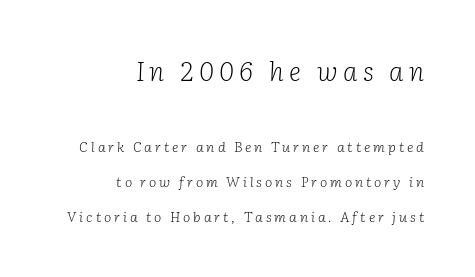
This sample uses an oblique cut, with every glyph tilted off the vertical. Honestly, the letter spacing is so wide it's the main thing you notice. Successive baselines arrive slowly, with a big drop between each. Heaviness? Minimal to ordinary, like unemphasized prose. The space directly below the letters is spotless. Of the two passages, the one on top uses the larger point size.
